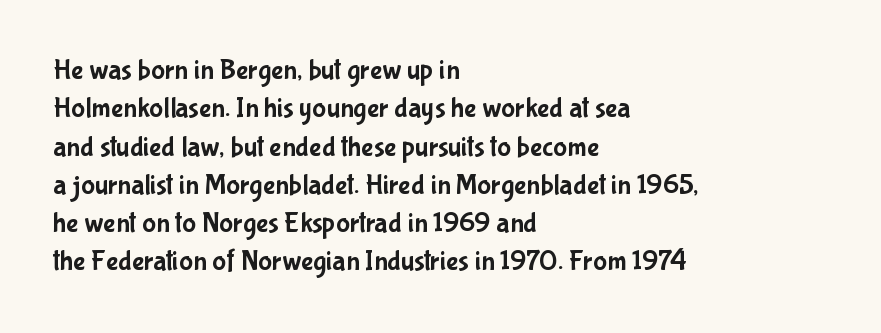
Teacher's note: observe the even left margin — that is flush-left alignment. Characters remain perfectly vertical along every line. The face used here is rendered with its standard letterfit. The gap between lines stays unmarked. The characters display no serif detailing; their extremities are plain. Note the varied advance widths — an 'i' is clearly narrower than an 'm'.
